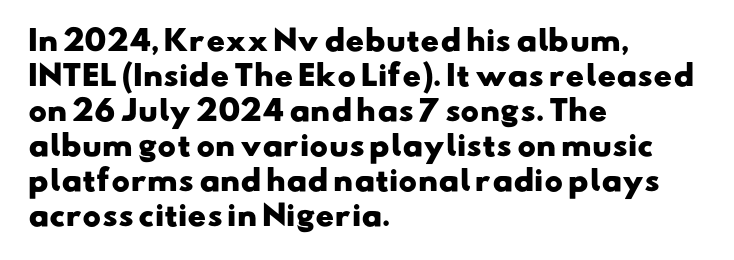
The font family rendered here belongs to the sans-serif group. Nobody touched the tracking dial on this one. Proportional: the letters do not fall into vertical columns. Check under the words: just untouched page. The face used here has the dense, thick strokes of a bold. A typesetter would call this leading conventional body-copy spacing.
